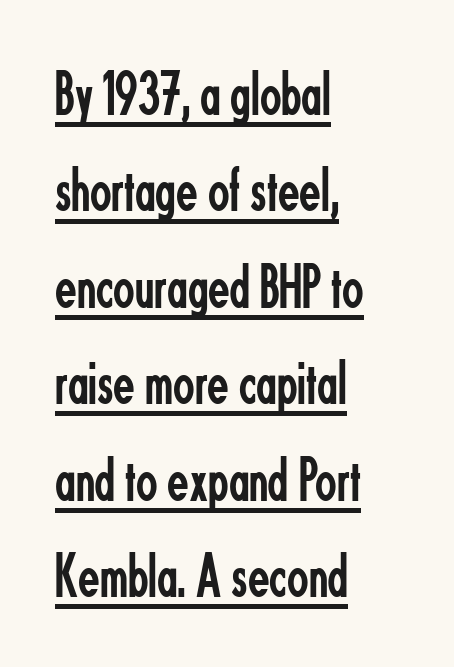
The horizontal fit of the characters is conventional and even. Whoever set this chose a conventional vertical rhythm. Proportional: the letters do not fall into vertical columns. Nothing heavy about these letters — not bold at all. Has an underline been added? It has.
